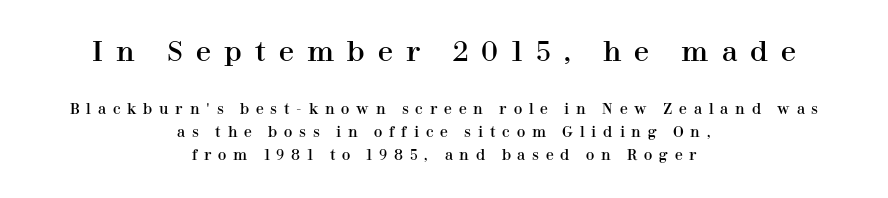
{"italic": "no", "underline": "no", "align": "center", "line_spacing": "normal", "line_spacing_ratio": 1.64, "letter_spacing": "wide", "letter_spacing_em": 0.49, "larger_block": "first", "size_ratio": 1.93, "glyph_px": 27}
